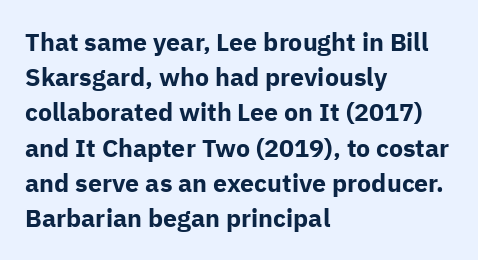
Q: Is the text bold? A: Yes.
Q: Is the text italic (slanted)? A: No, it is upright.
Q: Is the text underlined? A: No.
Q: How is the paragraph aligned? A: Left-aligned.
Q: Is the spacing between letters normal or unusually wide? A: Normal.
Q: Is the spacing between lines tight, normal or loose? A: Normal.
